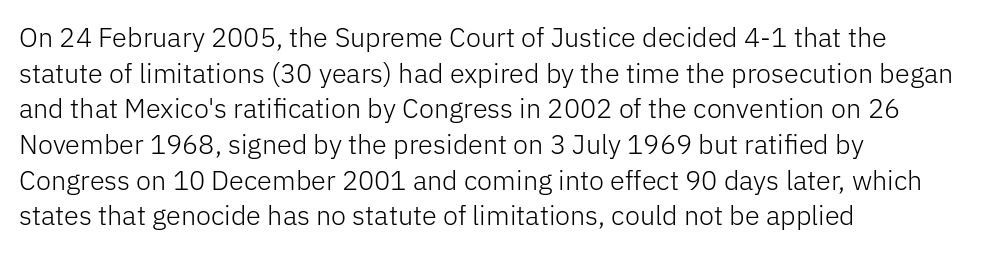
The image shows 27 px text type, upright; set left-aligned, normal line spacing (1.32x), normal letter spacing, not underlined.
